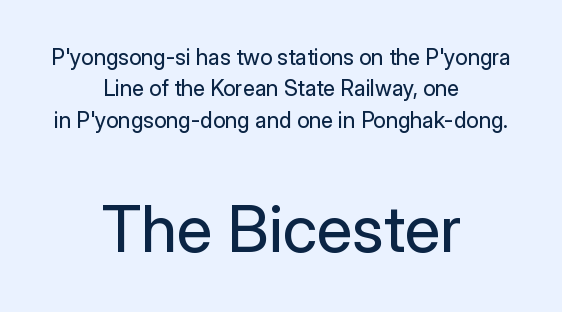
The rows are spaced the way most documents space them. This rendering leaves character spacing at its baseline value. Descenders hang freely into open space. Spacing verdict: proportional, widths tailored to each character.
